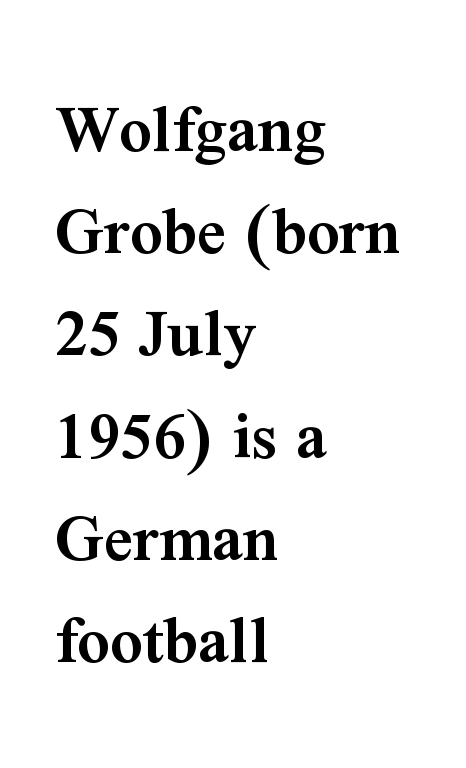
The image shows 71 px semibold serif type, upright; set left-aligned, normal line spacing (1.44x), normal letter spacing, not underlined; medium stroke contrast and a medium x-height.
